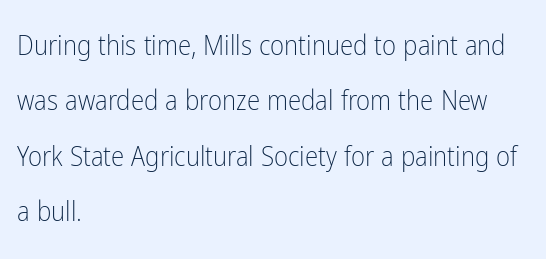
Q: Is the text bold? A: No.
Q: Is the text italic (slanted)? A: No, it is upright.
Q: Is the text underlined? A: No.
Q: How is the paragraph aligned? A: Left-aligned.
Q: Is the spacing between letters normal or unusually wide? A: Normal.
Q: Is the spacing between lines tight, normal or loose? A: Loose.
